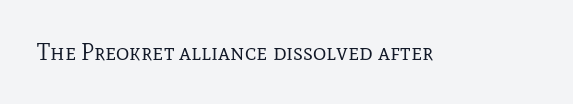
Q: Is the text bold? A: No.
Q: Is the text italic (slanted)? A: No, it is upright.
Q: Is the text underlined? A: No.
Q: Is the spacing between letters normal or unusually wide? A: Normal.
